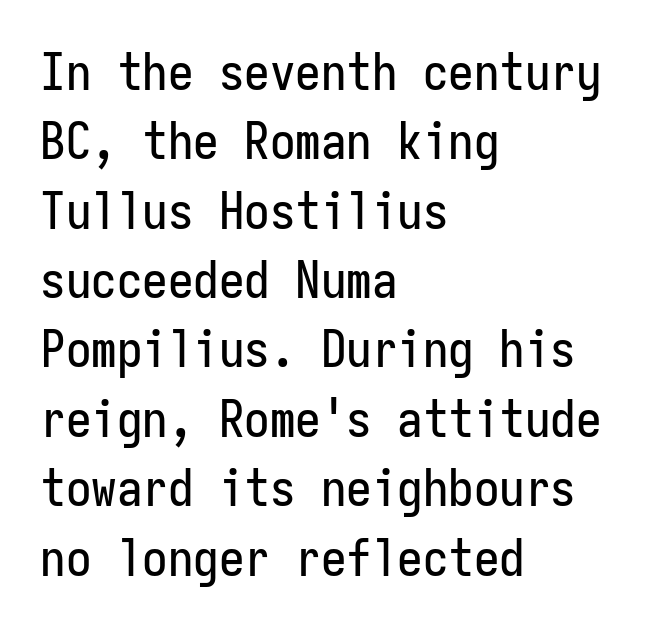
The image shows 51 px condensed sans-serif type, upright, monospaced; set left-aligned, normal line spacing (1.36x), normal letter spacing, not underlined; low stroke contrast and a medium x-height.
